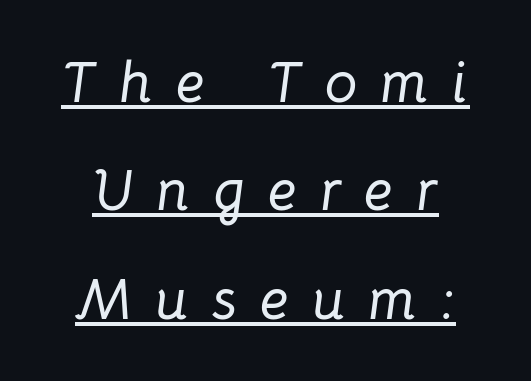
Q: Is the text italic (slanted)? A: Yes, it leans right by about 8 degrees.
Q: Is the text underlined? A: Yes.
Q: Is the spacing between letters normal or unusually wide? A: Unusually wide.
Q: Width (condensed, normal, or wide)? A: Normal.
Q: Stroke contrast? A: Low.
Q: x-height? A: Medium.
Q: Monospaced? A: No.
